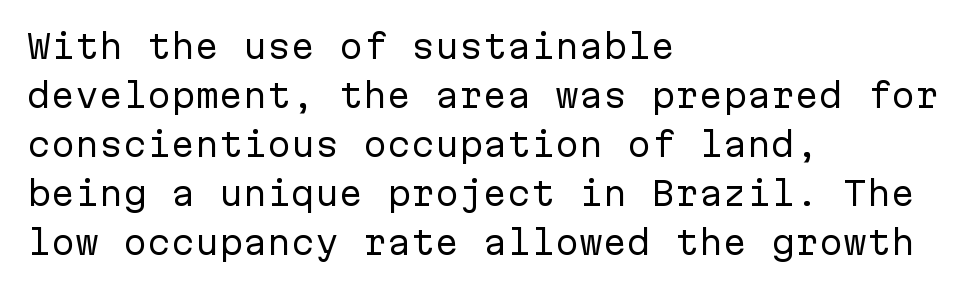
Q: Is the text bold? A: No.
Q: Is the text italic (slanted)? A: No, it is upright.
Q: Is the typeface a serif or a sans-serif typeface? A: Sans-serif.
Q: Is the text underlined? A: No.
Q: How is the paragraph aligned? A: Left-aligned.
Q: Is the spacing between letters normal or unusually wide? A: Normal.
Q: Is the spacing between lines tight, normal or loose? A: Normal.
Q: Width (condensed, normal, or wide)? A: Normal.
Q: Stroke contrast? A: Low.
Q: x-height? A: Medium.
Q: Monospaced? A: Yes.
